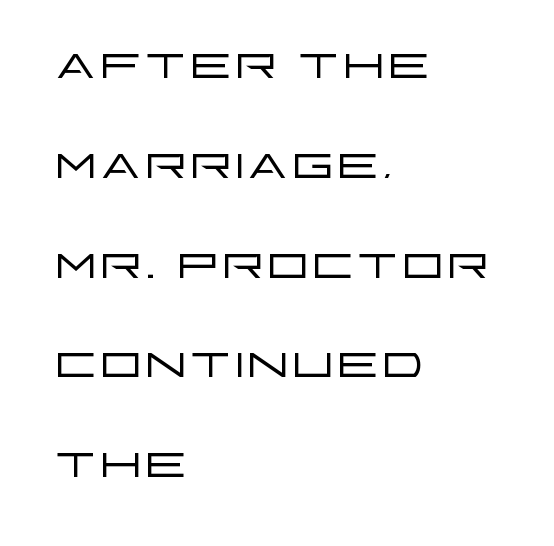
Q: Is the text bold? A: No.
Q: Is the text italic (slanted)? A: No, it is upright.
Q: Is the typeface a serif or a sans-serif typeface? A: Sans-serif.
Q: Is the text underlined? A: No.
Q: How is the paragraph aligned? A: Left-aligned.
Q: Is the spacing between letters normal or unusually wide? A: Normal.
Q: Is the spacing between lines tight, normal or loose? A: Normal.
Q: Width (condensed, normal, or wide)? A: Wide.
Q: Stroke contrast? A: Low.
Q: x-height? A: Large.
Q: Monospaced? A: No.
